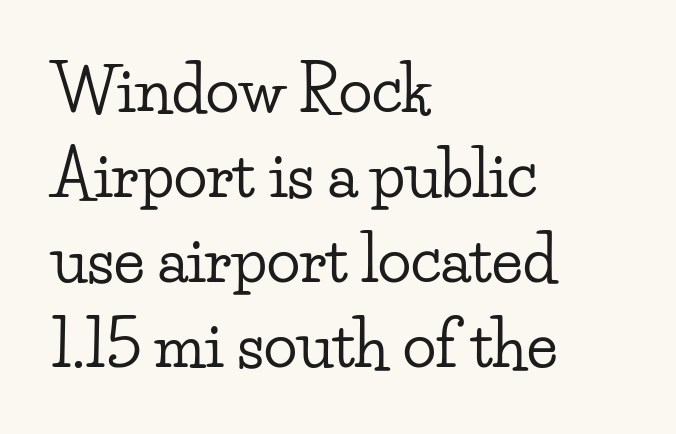
Q: Is the text italic (slanted)? A: No, it is upright.
Q: Is the typeface a serif or a sans-serif typeface? A: Serif.
Q: Is the text underlined? A: No.
Q: How is the paragraph aligned? A: Left-aligned.
Q: Is the spacing between letters normal or unusually wide? A: Normal.
Q: Is the spacing between lines tight, normal or loose? A: Normal.
Q: Width (condensed, normal, or wide)? A: Wide.
Q: Stroke contrast? A: Low.
Q: x-height? A: Small.
Q: Monospaced? A: No.
